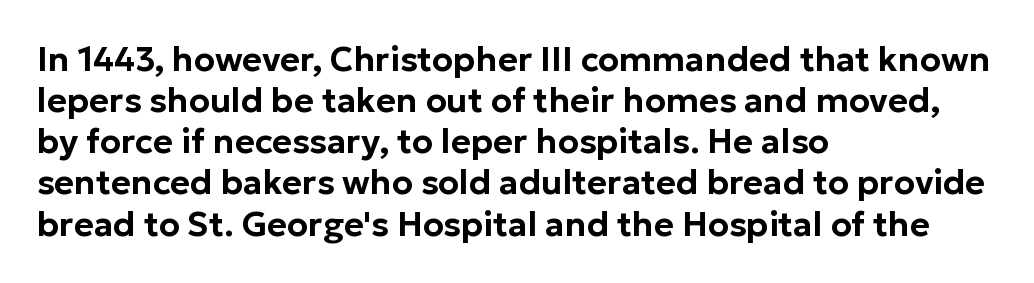
The image shows 34 px sans-serif type, upright; set left-aligned, line spacing 1.21x, normal letter spacing, not underlined; low stroke contrast and a medium x-height.
